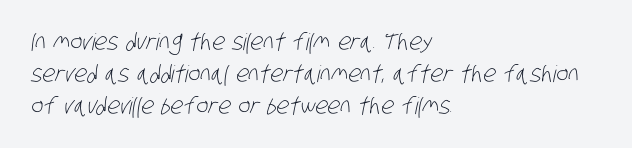
Q: Is the text bold? A: No.
Q: Is the text underlined? A: No.
Q: How is the paragraph aligned? A: Left-aligned.
Q: Is the spacing between letters normal or unusually wide? A: Normal.
Q: Is the spacing between lines tight, normal or loose? A: Normal.
